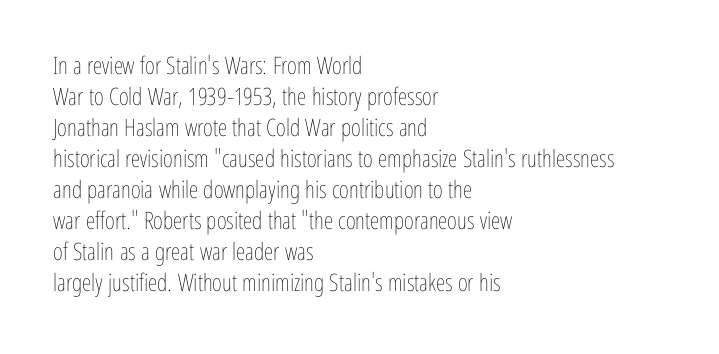
These lines keep a tight, regular rhythm from letter to letter. Notice how descenders clear the ascenders below comfortably — that's standard leading. These lines were composed using upright roman letters. One-word summary of the alignment: left. Nobody drew a line under any word here. The typesetting does not lean heavy: it is not bold.
